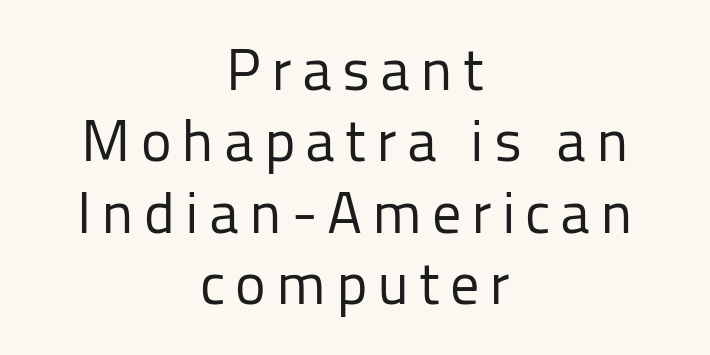
Q: Is the text bold? A: No.
Q: Is the text italic (slanted)? A: No, it is upright.
Q: Is the typeface a serif or a sans-serif typeface? A: Sans-serif.
Q: Is the text underlined? A: No.
Q: How is the paragraph aligned? A: Centered.
Q: Width (condensed, normal, or wide)? A: Normal.
Q: Stroke contrast? A: Low.
Q: x-height? A: Medium.
Q: Monospaced? A: No.
